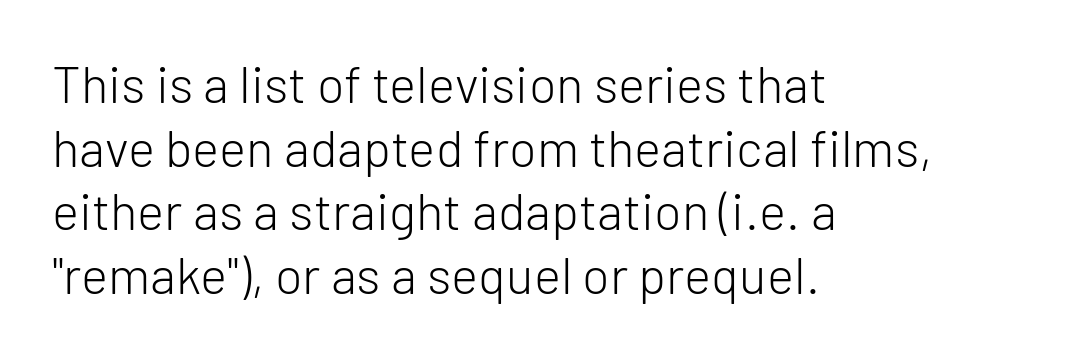
The passage shown is not underscored anywhere. These lines stack with their left ends in a neat column. These glyphs show unthickened strokes, regular width or finer. A sans-serif font was chosen for this passage. Rows of type keep a routine distance in the vertical direction.
